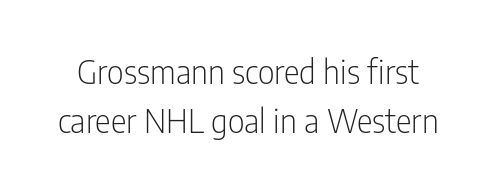
{"serif": "no", "italic": "no", "bold": "no", "weight": "light", "width": "condensed", "stroke_contrast": "low", "x_height": "medium", "monospaced": "no", "underline": "no", "line_spacing": "normal", "line_spacing_ratio": 1.48, "letter_spacing": "normal", "letter_spacing_em": 0.0, "glyph_px": 33}
